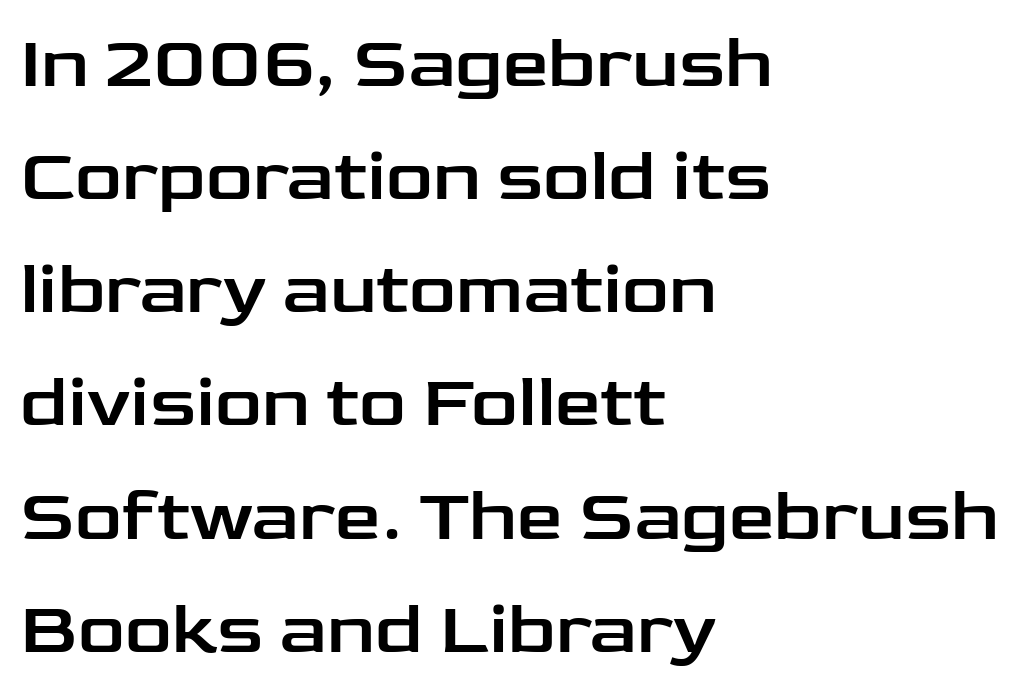
Do the characters align in a grid? No, the font is proportional. Alignment: flush left. Check the space under the baseline: it is left empty. Each new line begins a customary step beneath the previous one. Serif or sans? Sans — the stroke terminals are bare. Here the glyphs are tracked normally, forming tight word shapes.
